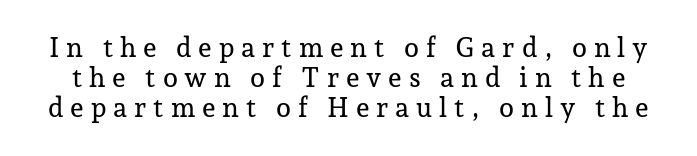
These lines have a slow, spaced-out rhythm from letter to letter. When letters stand straight like this, we call the style roman or upright. The leading is snug, giving the passage a crowded texture. Has an underline been added? It has not.
